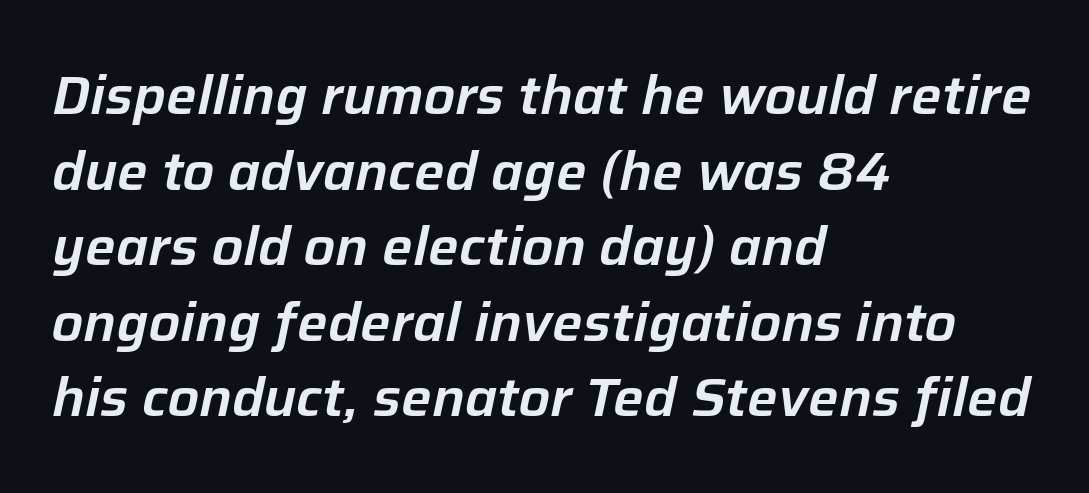
{"italic": "yes", "lean": "right", "slant_degrees": 12, "width": "normal", "stroke_contrast": "low", "x_height": "medium", "monospaced": "no", "underline": "no", "align": "left", "line_spacing": "normal", "line_spacing_ratio": 1.4, "letter_spacing": "normal", "letter_spacing_em": 0.0, "glyph_px": 54}
